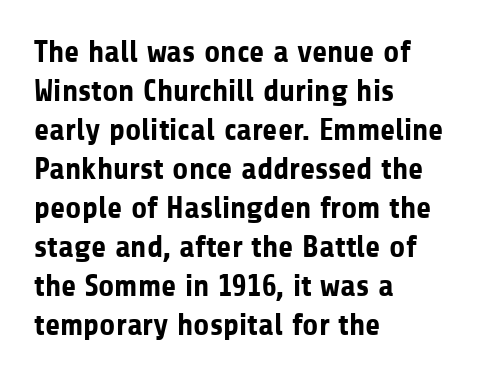
{"serif": "no", "italic": "no", "bold": "yes", "weight": "bold", "width": "normal", "stroke_contrast": "low", "x_height": "medium", "monospaced": "no", "underline": "no", "align": "left", "line_spacing": "normal", "line_spacing_ratio": 1.26, "letter_spacing": "normal", "letter_spacing_em": 0.0, "glyph_px": 31}
